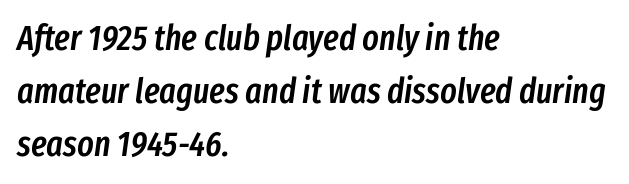
The image shows 35 px semibold, condensed type, italic (leaning right); set left-aligned, normal line spacing (1.52x), normal letter spacing, not underlined; low stroke contrast and a medium x-height.
